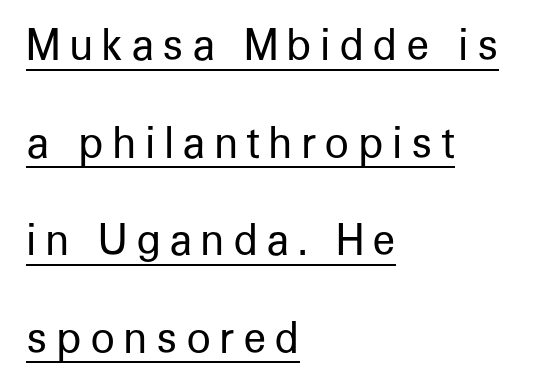
The image shows 41 px regular-weight sans-serif type, upright; set left-aligned, loose line spacing (2.38x), unusually wide letter spacing (+0.2 em), underlined; low stroke contrast and a medium x-height.
